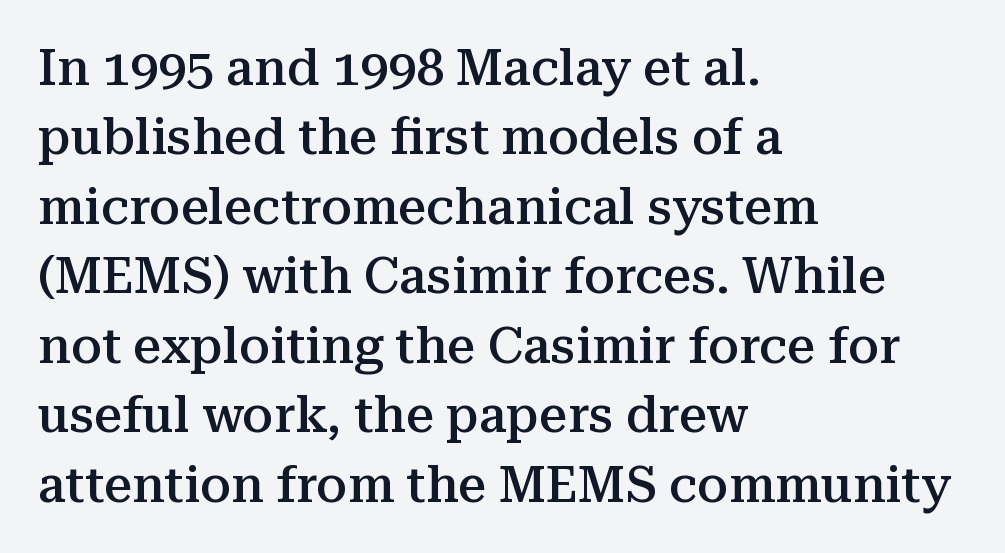
The image shows 50 px semibold serif type, upright; set left-aligned, normal line spacing (1.39x), normal letter spacing, not underlined; medium stroke contrast and a medium x-height.
